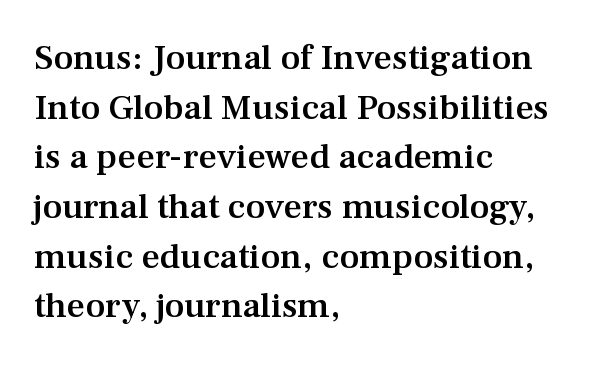
The image shows 36 px semibold serif type, upright; set left-aligned, normal line spacing (1.38x), normal letter spacing, not underlined; medium stroke contrast and a medium x-height.
